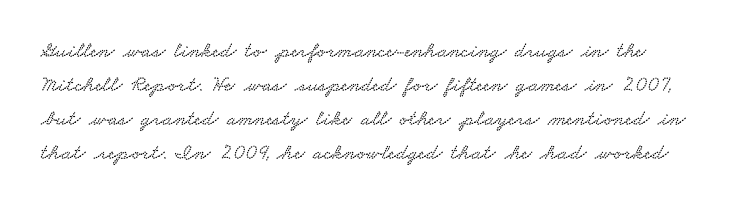
The image shows 22 px text type; set normal line spacing (1.54x), normal letter spacing, not underlined.
